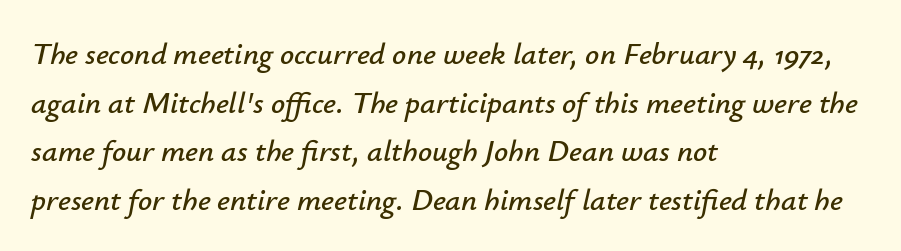
Q: Is the text italic (slanted)? A: Yes, it leans right by about 12 degrees.
Q: Is the text underlined? A: No.
Q: How is the paragraph aligned? A: Left-aligned.
Q: Is the spacing between letters normal or unusually wide? A: Normal.
Q: Is the spacing between lines tight, normal or loose? A: Normal.
Q: Width (condensed, normal, or wide)? A: Normal.
Q: Stroke contrast? A: Low.
Q: x-height? A: Small.
Q: Monospaced? A: No.
